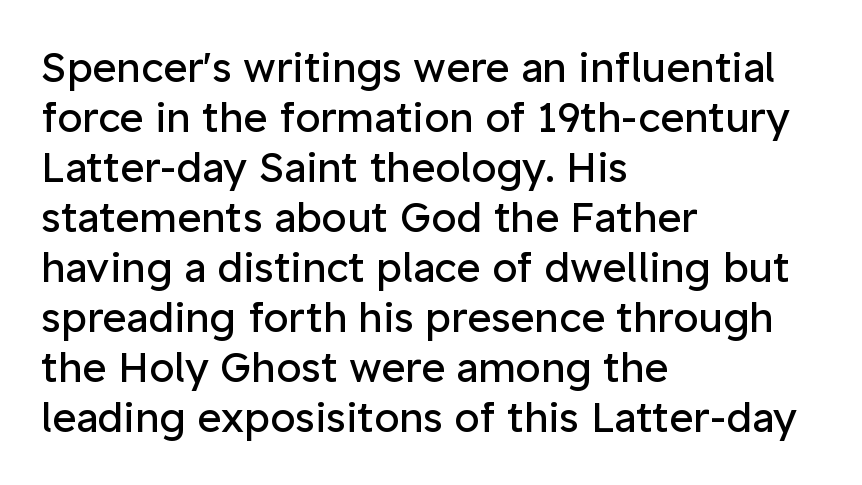
{"serif": "no", "italic": "no", "bold": "no", "weight": "regular", "width": "normal", "stroke_contrast": "low", "x_height": "medium", "monospaced": "no", "underline": "no", "align": "left", "line_spacing_ratio": 1.22, "letter_spacing": "normal", "letter_spacing_em": 0.0, "glyph_px": 41}
